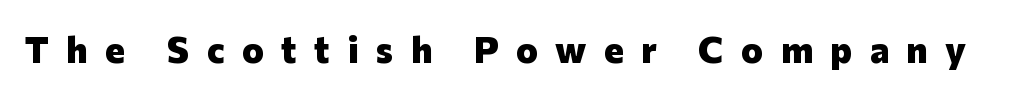
Q: Is the text bold? A: Yes.
Q: Is the text italic (slanted)? A: No, it is upright.
Q: Is the typeface a serif or a sans-serif typeface? A: Sans-serif.
Q: Is the text underlined? A: No.
Q: Is the spacing between letters normal or unusually wide? A: Unusually wide.
Q: Width (condensed, normal, or wide)? A: Normal.
Q: Stroke contrast? A: Low.
Q: x-height? A: Medium.
Q: Monospaced? A: No.
